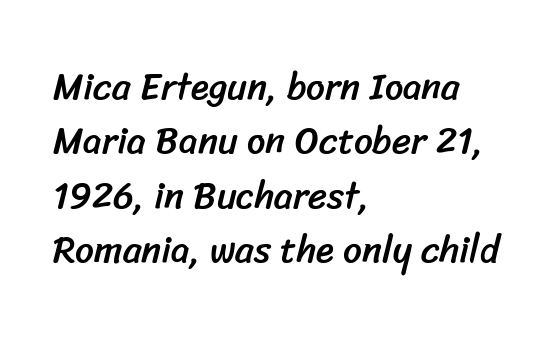
Q: Is the typeface a serif or a sans-serif typeface? A: Sans-serif.
Q: Is the text underlined? A: No.
Q: How is the paragraph aligned? A: Left-aligned.
Q: Is the spacing between letters normal or unusually wide? A: Normal.
Q: Is the spacing between lines tight, normal or loose? A: Normal.
Q: Width (condensed, normal, or wide)? A: Normal.
Q: Stroke contrast? A: Low.
Q: x-height? A: Medium.
Q: Monospaced? A: No.
